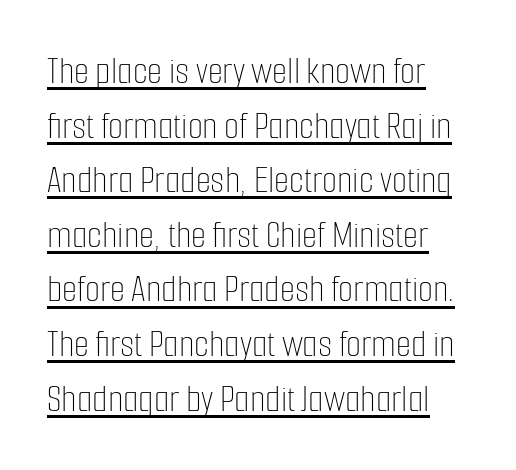
{"italic": "no", "bold": "no", "weight": "thin", "width": "condensed", "stroke_contrast": "low", "x_height": "medium", "monospaced": "no", "underline": "yes", "align": "left", "line_spacing": "normal", "line_spacing_ratio": 1.4, "letter_spacing": "normal", "letter_spacing_em": 0.0, "glyph_px": 39}
